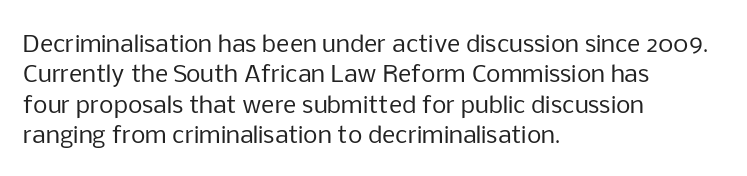
Q: Is the text bold? A: No.
Q: Is the text italic (slanted)? A: No, it is upright.
Q: Is the text underlined? A: No.
Q: How is the paragraph aligned? A: Left-aligned.
Q: Is the spacing between letters normal or unusually wide? A: Normal.
Q: Is the spacing between lines tight, normal or loose? A: Normal.
